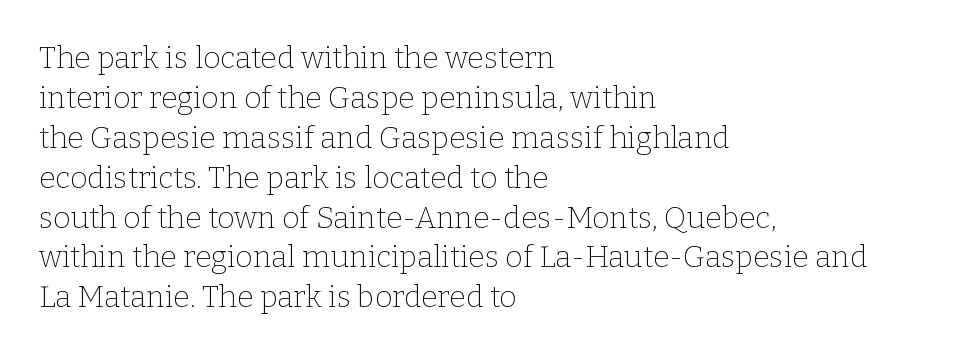
The image shows 30 px thin serif type, upright; set left-aligned, normal line spacing (1.33x), normal letter spacing, not underlined; low stroke contrast and a medium x-height.
